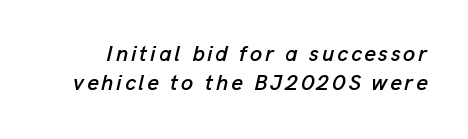
{"italic": "yes", "lean": "right", "slant_degrees": 13, "underline": "no", "line_spacing": "normal", "line_spacing_ratio": 1.33, "glyph_px": 22}
